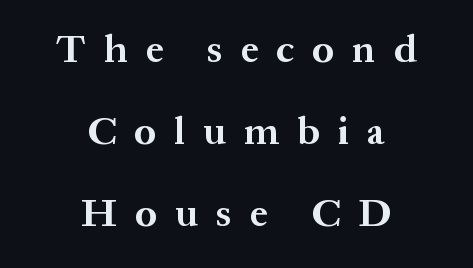
Q: Is the text bold? A: Yes.
Q: Is the text italic (slanted)? A: No, it is upright.
Q: Is the typeface a serif or a sans-serif typeface? A: Serif.
Q: Is the text underlined? A: No.
Q: How is the paragraph aligned? A: Centered.
Q: Is the spacing between letters normal or unusually wide? A: Unusually wide.
Q: Is the spacing between lines tight, normal or loose? A: Loose.
Q: Width (condensed, normal, or wide)? A: Normal.
Q: Stroke contrast? A: Medium.
Q: x-height? A: Medium.
Q: Monospaced? A: No.
